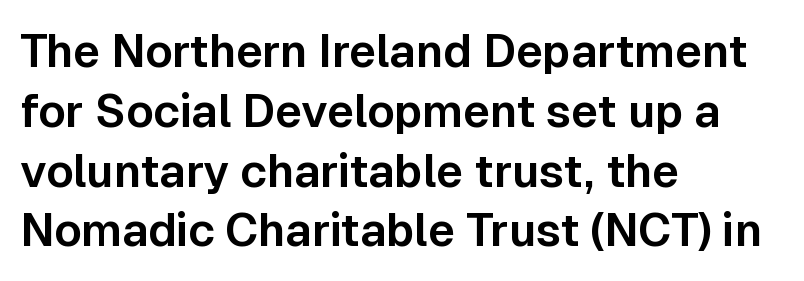
{"serif": "no", "italic": "no", "width": "normal", "stroke_contrast": "low", "x_height": "medium", "monospaced": "no", "underline": "no", "align": "left", "line_spacing": "normal", "line_spacing_ratio": 1.3, "letter_spacing": "normal", "letter_spacing_em": 0.0, "glyph_px": 46}
